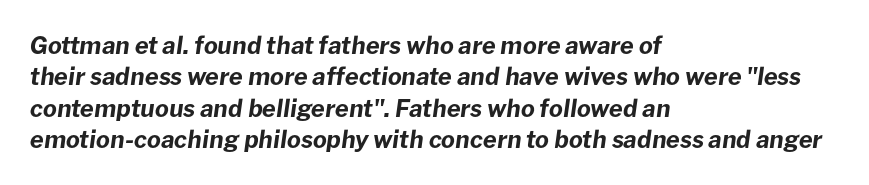
The lettering tilts uniformly, giving the passage an italic look. The passage is arranged the way most books set body copy — flush left. The zone under the glyphs is completely vacant. Standard letterfit; no display-style spreading of the glyphs. How would I describe the line gaps? Plain and ordinary. What weight is shown? A full bold with thick strokes.
